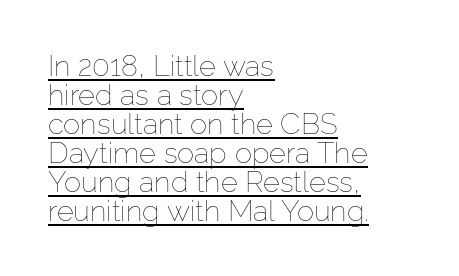
These lines stack with their left ends in a neat column. Underlining? Definitely there. Spacing verdict: proportional, widths tailored to each character. Upright lettering throughout. Default kerning and tracking; the words read as compact shapes. Weight: not bold — regular or lighter.
